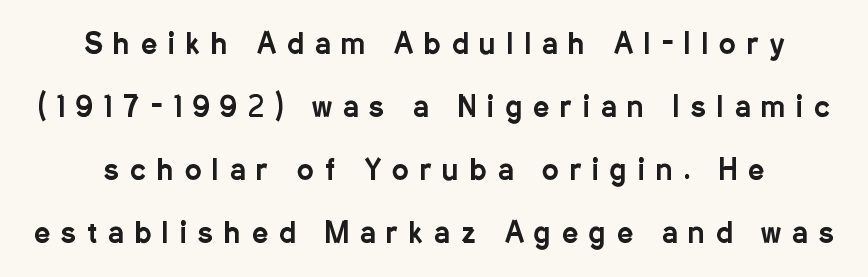
The image shows 28 px condensed sans-serif type, upright; set loose line spacing (2.25x), unusually wide letter spacing (+0.4 em), not underlined; low stroke contrast and a medium x-height.
